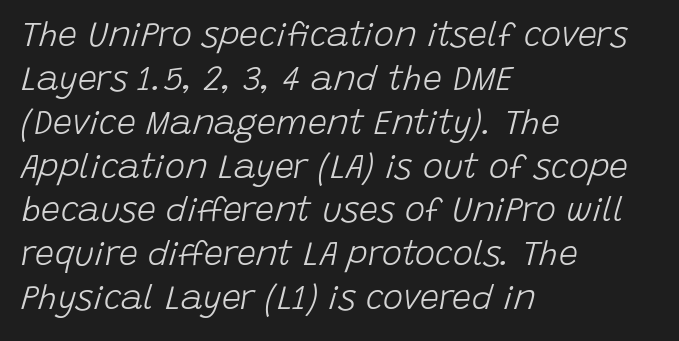
Descender tails drop into unmarked territory. Short and long lines alike share a common starting point at left. Note the varied advance widths — an 'i' is clearly narrower than an 'm'. Notice how descenders clear the ascenders below comfortably — that's standard leading. Does extra space separate the letters? No, they use regular spacing. Looking at the ascenders, they clearly lean.
